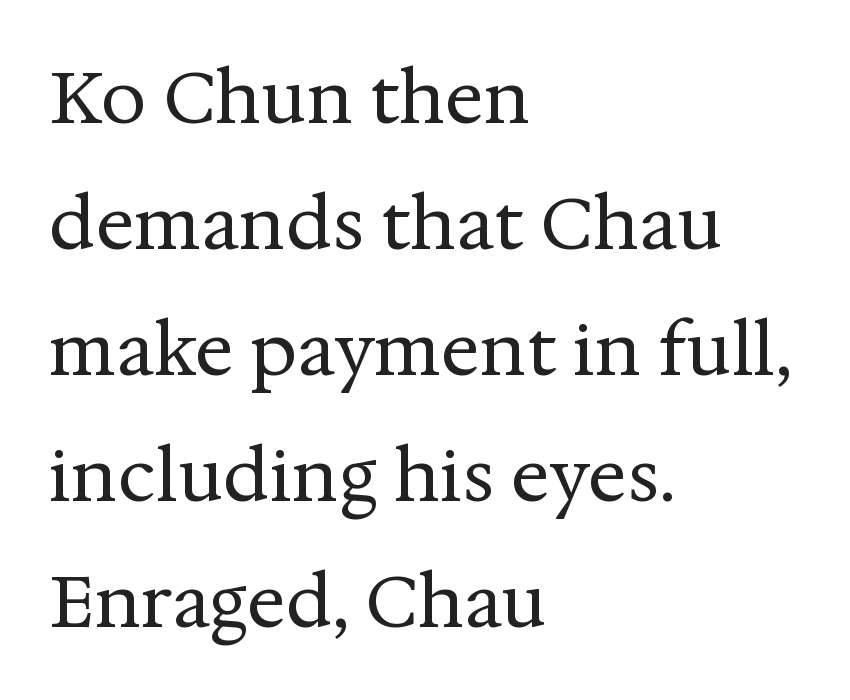
{"serif": "yes", "italic": "no", "bold": "no", "weight": "regular", "width": "normal", "stroke_contrast": "medium", "x_height": "medium", "monospaced": "no", "underline": "no", "align": "left", "line_spacing_ratio": 1.75, "letter_spacing": "normal", "letter_spacing_em": 0.0, "glyph_px": 72}
